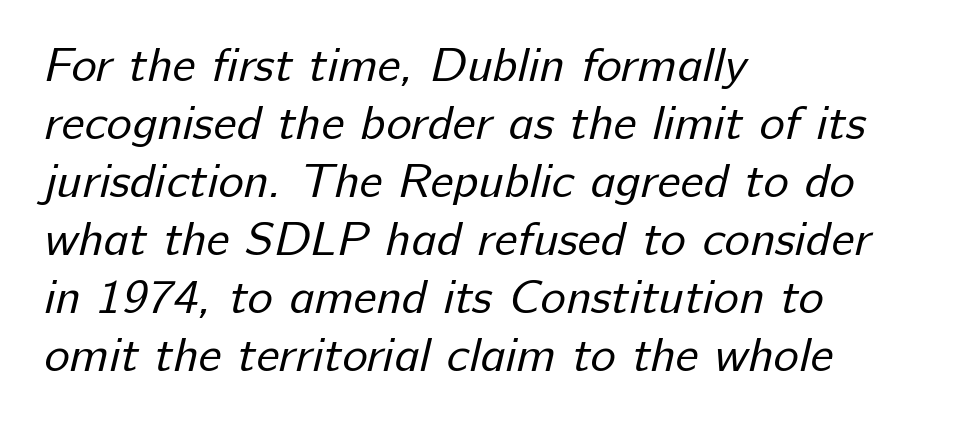
Q: Is the text bold? A: No.
Q: Is the typeface a serif or a sans-serif typeface? A: Sans-serif.
Q: Is the text underlined? A: No.
Q: How is the paragraph aligned? A: Left-aligned.
Q: Is the spacing between letters normal or unusually wide? A: Normal.
Q: Width (condensed, normal, or wide)? A: Normal.
Q: Stroke contrast? A: Low.
Q: x-height? A: Medium.
Q: Monospaced? A: No.
